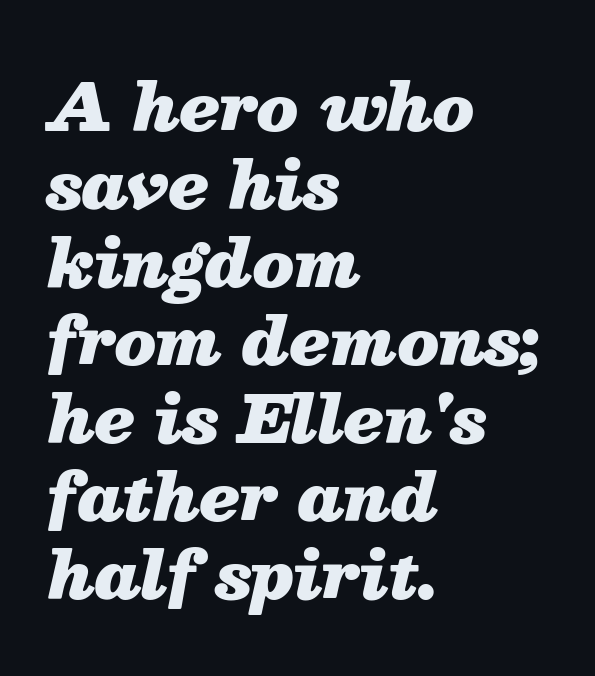
Caption: bold face, heavy strokes. The specimen omits any rule beneath the text block's lines. Is the block centered? No — it sits flush against the left margin. Observe the ordinary spacing: letters are neighbours, not strangers.
